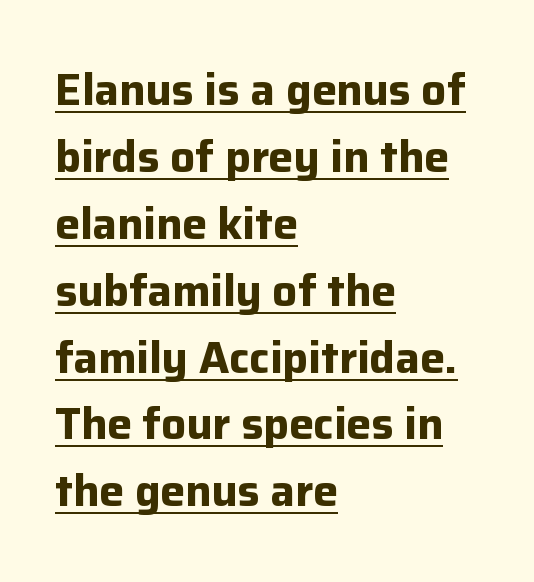
{"serif": "no", "italic": "no", "bold": "yes", "weight": "bold", "width": "normal", "stroke_contrast": "low", "x_height": "medium", "monospaced": "no", "underline": "yes", "align": "left", "line_spacing": "normal", "line_spacing_ratio": 1.52, "letter_spacing": "normal", "letter_spacing_em": 0.0, "glyph_px": 44}
